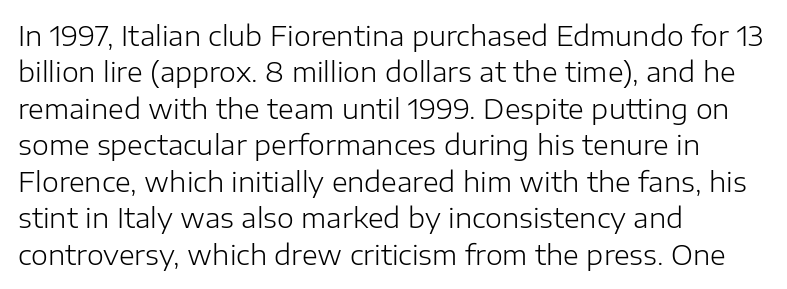
Upright lettering throughout. Reading down the column, the eye jumps a familiar distance to each next line. The typesetting does not lean heavy: it is not bold. Horizontal alignment here is leftward, the default for most running prose. The space directly below the letters is spotless. Glyph-to-glyph distance matches everyday printed text.
